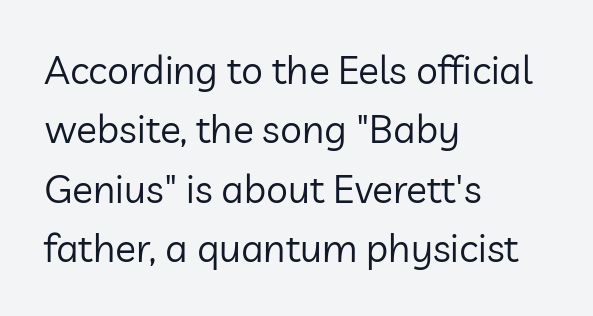
Q: Is the text bold? A: No.
Q: Is the text italic (slanted)? A: No, it is upright.
Q: Is the typeface a serif or a sans-serif typeface? A: Sans-serif.
Q: Is the text underlined? A: No.
Q: How is the paragraph aligned? A: Left-aligned.
Q: Is the spacing between letters normal or unusually wide? A: Normal.
Q: Is the spacing between lines tight, normal or loose? A: Normal.
Q: Width (condensed, normal, or wide)? A: Normal.
Q: Stroke contrast? A: Low.
Q: x-height? A: Medium.
Q: Monospaced? A: No.
